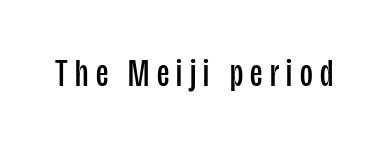
Q: Is the text bold? A: No.
Q: Is the text italic (slanted)? A: No, it is upright.
Q: Is the typeface a serif or a sans-serif typeface? A: Sans-serif.
Q: Is the text underlined? A: No.
Q: Width (condensed, normal, or wide)? A: Condensed.
Q: Stroke contrast? A: Low.
Q: x-height? A: Large.
Q: Monospaced? A: No.
